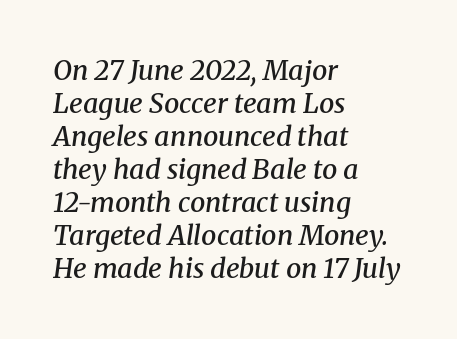
Q: Is the text bold? A: Semi-bold.
Q: Is the text italic (slanted)? A: Yes, it leans right by about 8 degrees.
Q: Is the text underlined? A: No.
Q: How is the paragraph aligned? A: Left-aligned.
Q: Is the spacing between letters normal or unusually wide? A: Normal.
